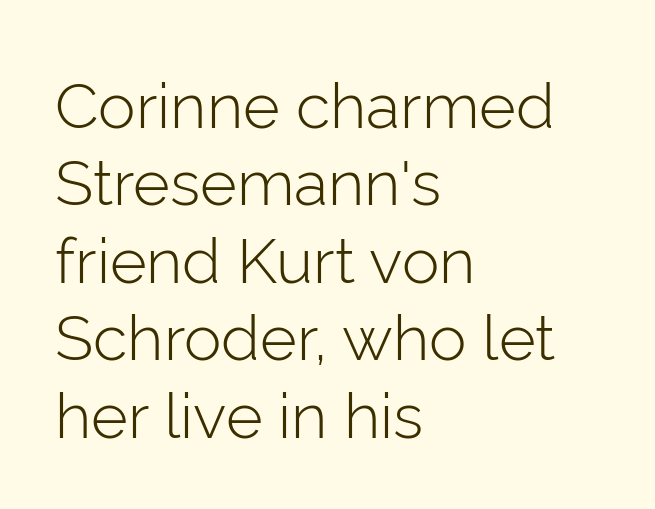
The image shows 63 px light sans-serif type, upright; set left-aligned, line spacing 1.23x, normal letter spacing, not underlined; low stroke contrast and a medium x-height.
